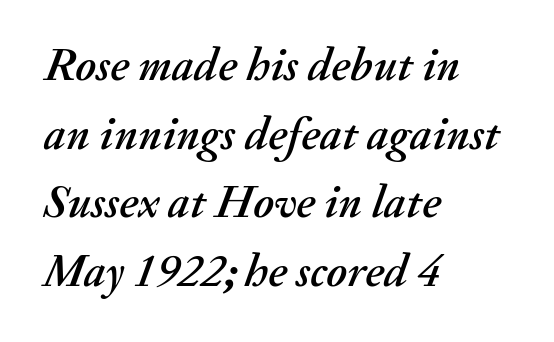
The image shows 47 px text type, italic (leaning right); set left-aligned, normal line spacing (1.46x), normal letter spacing, not underlined; medium stroke contrast and a small x-height.
